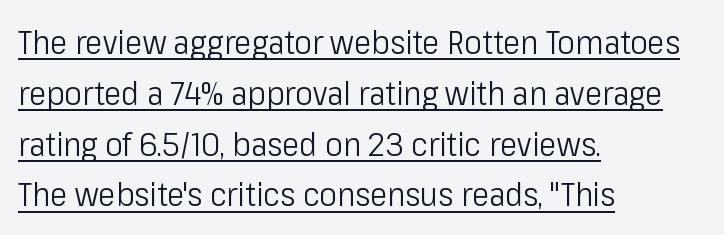
Q: Is the text bold? A: No.
Q: Is the text italic (slanted)? A: No, it is upright.
Q: Is the typeface a serif or a sans-serif typeface? A: Sans-serif.
Q: Is the text underlined? A: Yes.
Q: How is the paragraph aligned? A: Left-aligned.
Q: Is the spacing between letters normal or unusually wide? A: Normal.
Q: Is the spacing between lines tight, normal or loose? A: Normal.
Q: Width (condensed, normal, or wide)? A: Condensed.
Q: Stroke contrast? A: Low.
Q: x-height? A: Medium.
Q: Monospaced? A: No.
